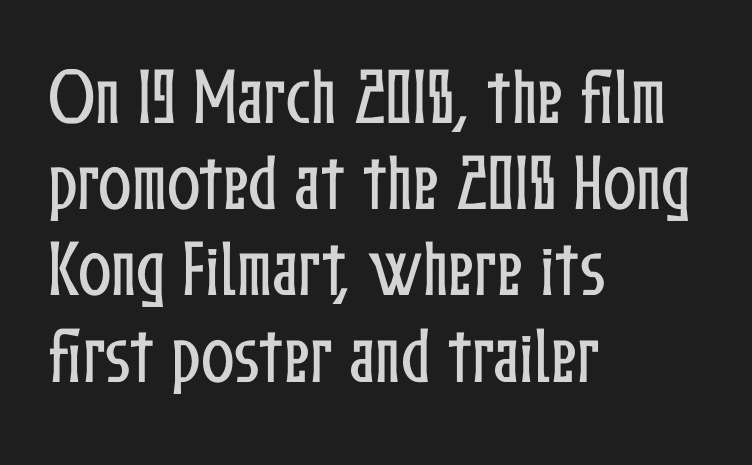
The passage is arranged the way most books set body copy — flush left. The string is rendered with underlining switched off. Every stem runs plumb, perpendicular to the baseline. Rows of type keep a routine distance in the vertical direction.
